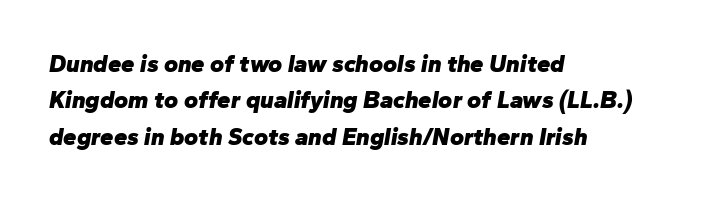
Reading down the block, your eye returns to a fixed left position each line. Regarding leading, the lines here are spaced in the standard way. Characters are canted at an angle relative to the baseline's perpendicular. Weight check: bold — yes, fully.
